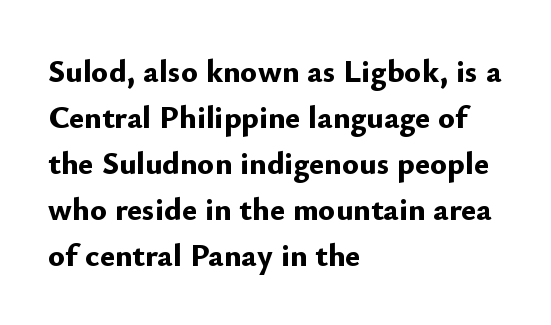
The typography opts for an upright posture over an oblique one. Each word holds together tightly as a unit, with standard inter-letter gaps. Unlike a traditional serif, this face leaves its strokes unadorned. Honestly, the row spacing looks completely unremarkable.
